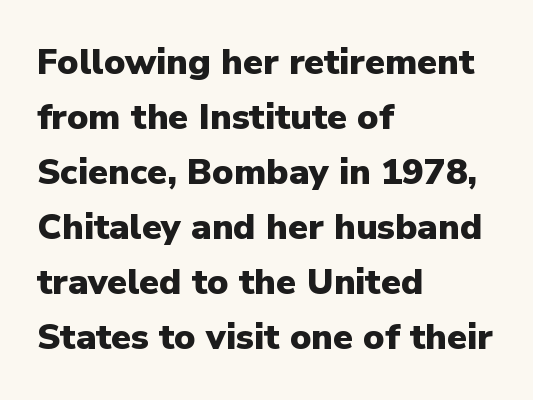
{"serif": "no", "italic": "no", "bold": "yes", "weight": "heavy", "width": "normal", "stroke_contrast": "low", "x_height": "medium", "monospaced": "no", "underline": "no", "align": "left", "line_spacing": "normal", "line_spacing_ratio": 1.53, "letter_spacing": "normal", "letter_spacing_em": 0.0, "glyph_px": 36}
